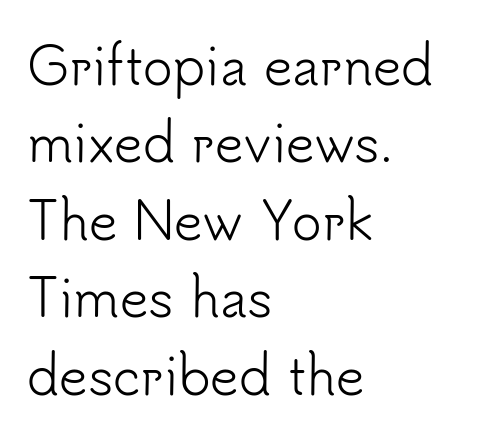
{"serif": "no", "italic": "no", "bold": "no", "weight": "light", "width": "normal", "stroke_contrast": "low", "x_height": "small", "monospaced": "no", "underline": "no", "align": "left", "line_spacing": "normal", "line_spacing_ratio": 1.55, "letter_spacing": "normal", "letter_spacing_em": 0.0, "glyph_px": 50}
